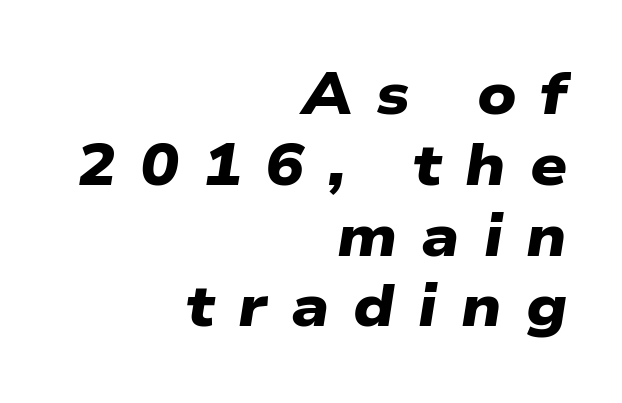
{"serif": "no", "bold": "yes", "weight": "heavy", "width": "wide", "stroke_contrast": "low", "x_height": "medium", "monospaced": "no", "underline": "no", "align": "right", "line_spacing_ratio": 1.22, "letter_spacing": "wide", "letter_spacing_em": 0.41, "glyph_px": 58}
